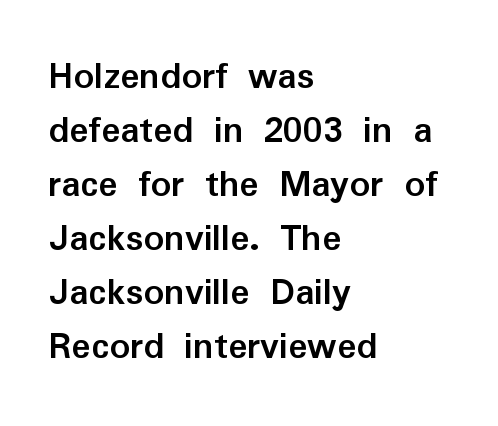
{"serif": "no", "italic": "no", "bold": "yes", "weight": "semibold", "width": "normal", "stroke_contrast": "low", "x_height": "medium", "monospaced": "no", "underline": "no", "align": "left", "line_spacing": "normal", "line_spacing_ratio": 1.35, "letter_spacing": "normal", "letter_spacing_em": 0.0, "glyph_px": 40}
